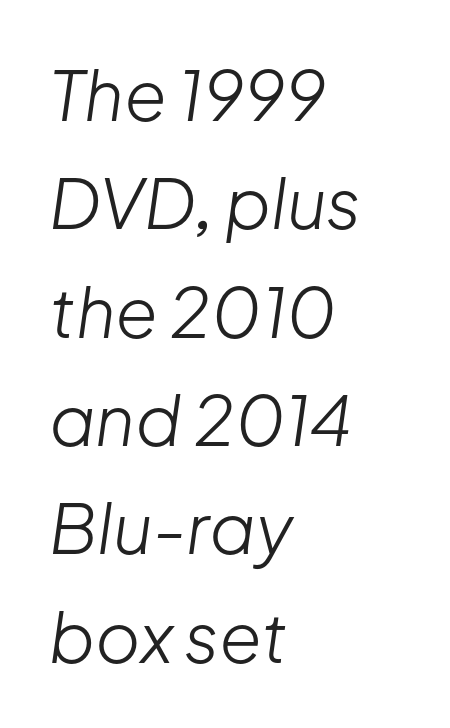
Italic? Definitely — the glyphs are oblique. The designer left line spacing at the default. The face used here is rendered with its standard letterfit. Think of a printed novel: that variable character pitch is what you see here. Honestly, there is no underline to notice here at all.
